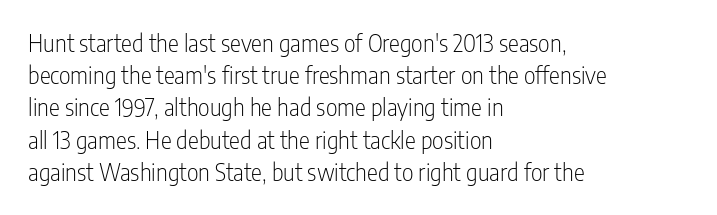
{"italic": "no", "bold": "no", "underline": "no", "align": "left", "line_spacing": "normal", "line_spacing_ratio": 1.4, "letter_spacing": "normal", "letter_spacing_em": 0.0, "glyph_px": 23}
